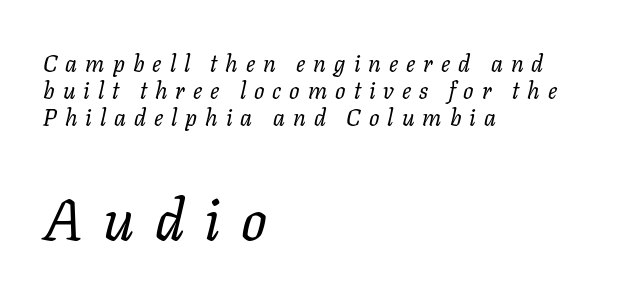
The image shows 57 px regular-weight type, italic (leaning right); set left-aligned, line spacing 1.17x, unusually wide letter spacing (+0.35 em), not underlined; the second (bottom) block is 2.48x larger; low stroke contrast and a medium x-height.
